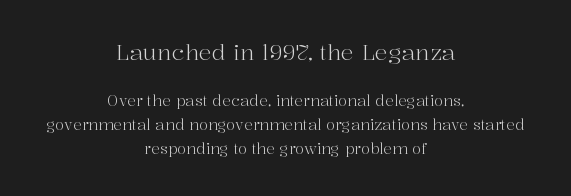
The image shows 22 px text type, upright; set centered, normal line spacing (1.6x), normal letter spacing, not underlined; the first (top) block is 1.47x larger.
